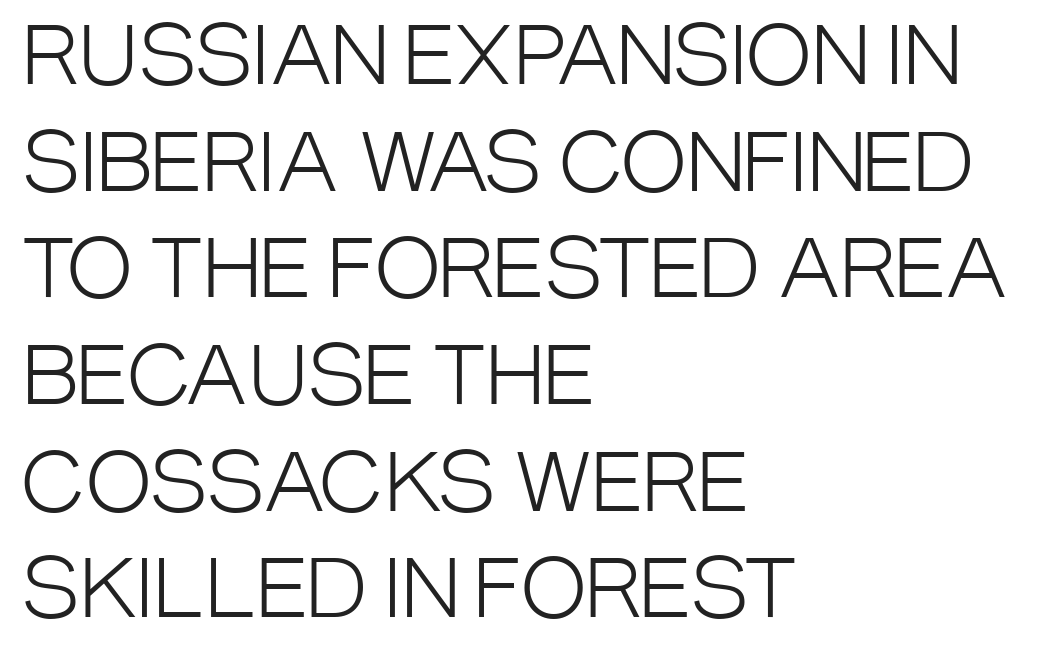
The image shows 79 px light, condensed sans-serif type, upright; set left-aligned, normal line spacing (1.35x), normal letter spacing, not underlined; low stroke contrast and a large x-height.
